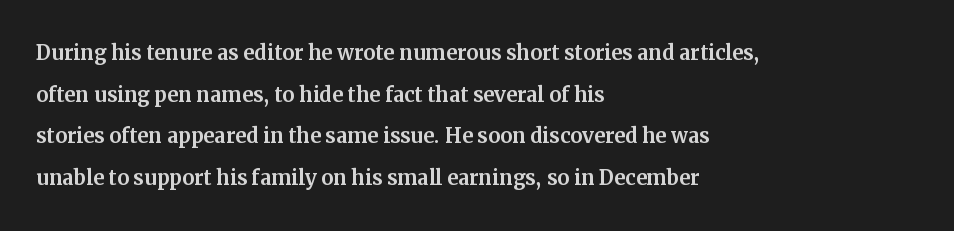
Q: Is the text italic (slanted)? A: No, it is upright.
Q: Is the text underlined? A: No.
Q: How is the paragraph aligned? A: Left-aligned.
Q: Is the spacing between letters normal or unusually wide? A: Normal.
Q: Is the spacing between lines tight, normal or loose? A: Normal.
